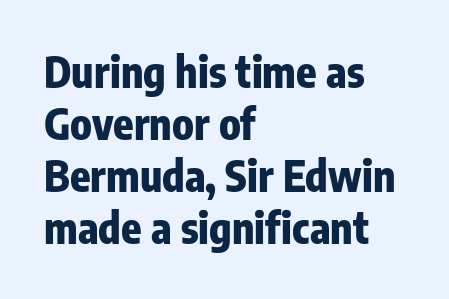
{"serif": "no", "italic": "no", "bold": "yes", "weight": "heavy", "width": "condensed", "stroke_contrast": "low", "x_height": "medium", "monospaced": "no", "underline": "no", "align": "left", "line_spacing_ratio": 1.24, "letter_spacing": "normal", "letter_spacing_em": 0.0, "glyph_px": 42}
